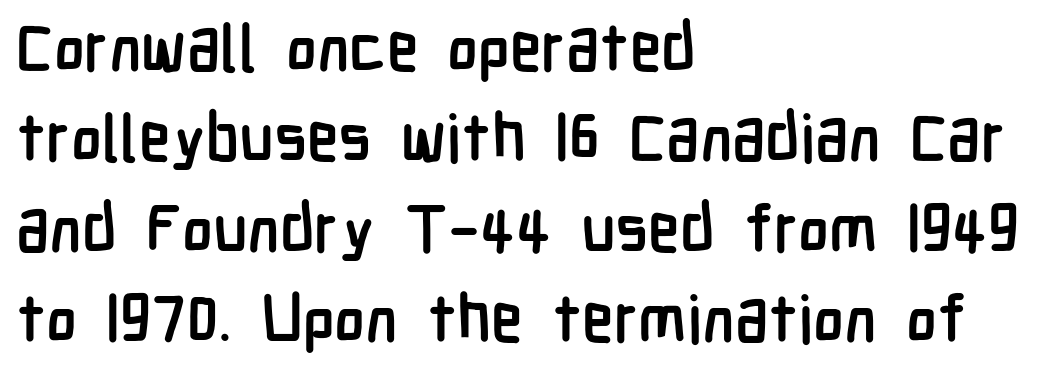
{"serif": "no", "italic": "no", "bold": "yes", "weight": "semibold", "width": "condensed", "stroke_contrast": "low", "x_height": "medium", "monospaced": "no", "underline": "no", "align": "left", "line_spacing": "normal", "line_spacing_ratio": 1.39, "letter_spacing": "normal", "letter_spacing_em": 0.0, "glyph_px": 65}
